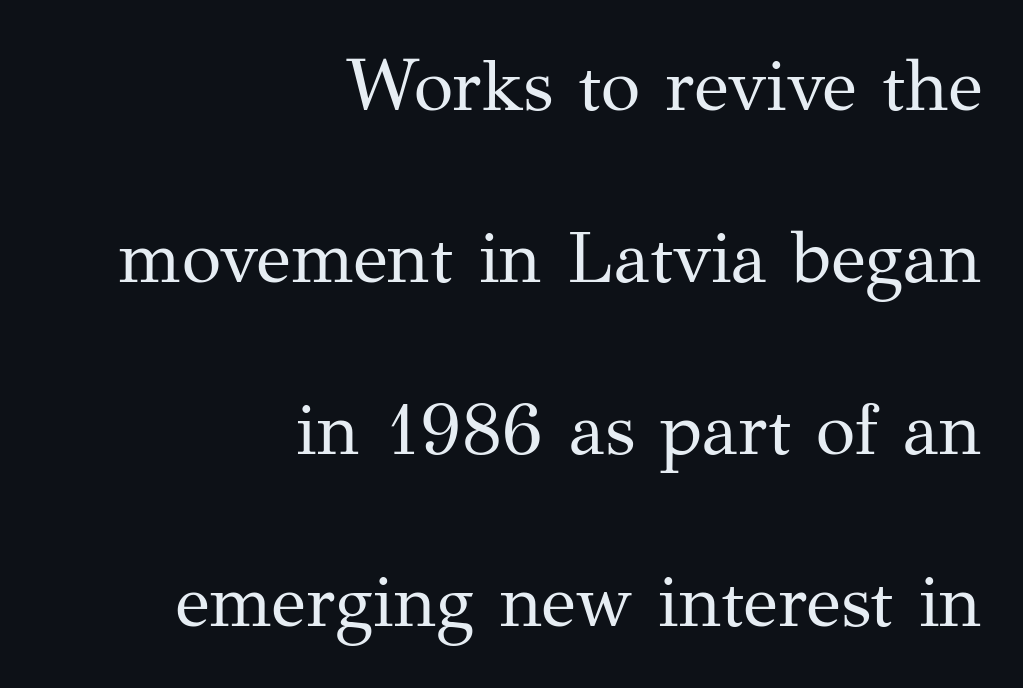
Q: Is the text bold? A: No.
Q: Is the text italic (slanted)? A: No, it is upright.
Q: Is the typeface a serif or a sans-serif typeface? A: Serif.
Q: Is the text underlined? A: No.
Q: How is the paragraph aligned? A: Right-aligned.
Q: Is the spacing between letters normal or unusually wide? A: Normal.
Q: Is the spacing between lines tight, normal or loose? A: Loose.
Q: Width (condensed, normal, or wide)? A: Normal.
Q: Stroke contrast? A: Medium.
Q: x-height? A: Medium.
Q: Monospaced? A: No.
